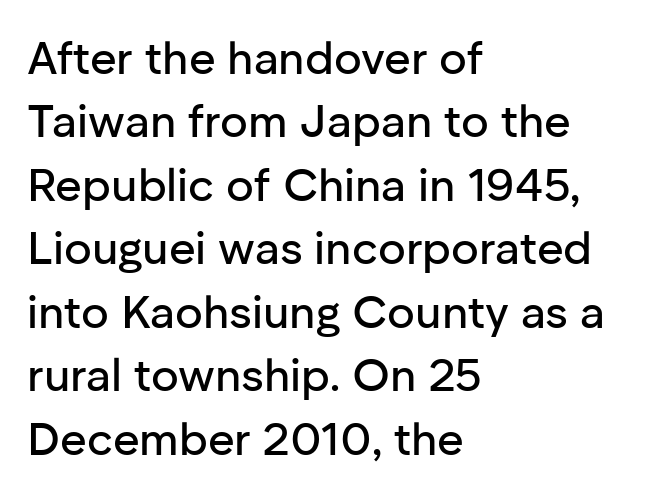
Q: Is the text italic (slanted)? A: No, it is upright.
Q: Is the typeface a serif or a sans-serif typeface? A: Sans-serif.
Q: Is the text underlined? A: No.
Q: How is the paragraph aligned? A: Left-aligned.
Q: Is the spacing between letters normal or unusually wide? A: Normal.
Q: Is the spacing between lines tight, normal or loose? A: Normal.
Q: Width (condensed, normal, or wide)? A: Normal.
Q: Stroke contrast? A: Low.
Q: x-height? A: Medium.
Q: Monospaced? A: No.
